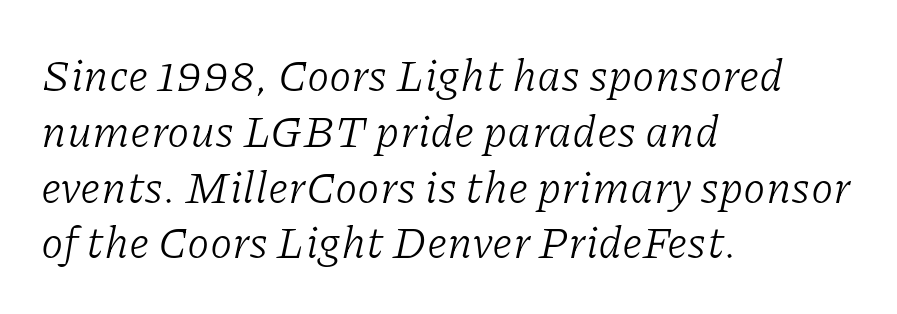
The image shows 45 px light serif type, italic (leaning right); set left-aligned, line spacing 1.24x, normal letter spacing, not underlined; low stroke contrast and a medium x-height.
